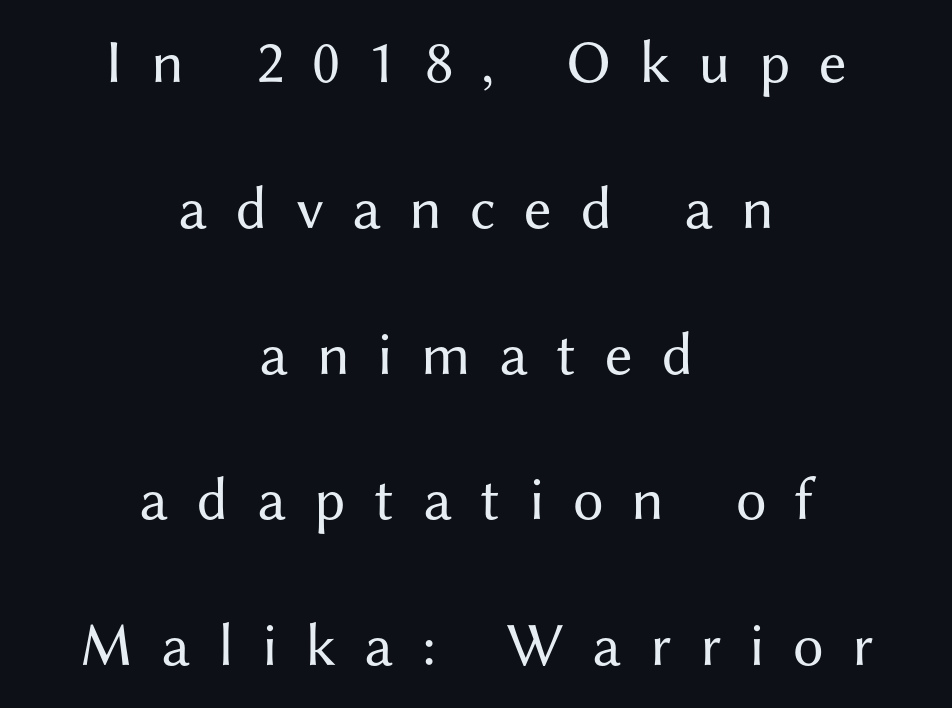
The image shows 61 px regular-weight sans-serif type, upright; set centered, loose line spacing (2.39x), unusually wide letter spacing (+0.46 em), not underlined; medium stroke contrast and a medium x-height.
